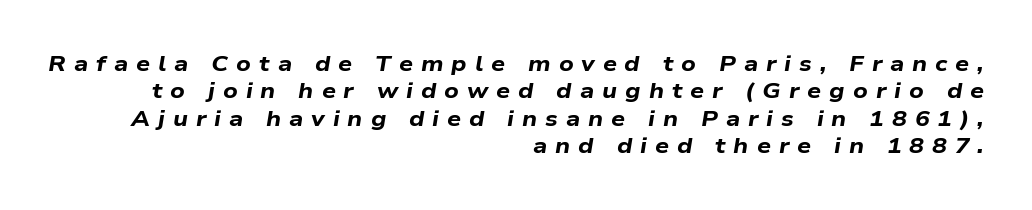
This block has exactly the height ordinary leading produces. Slanted lettering throughout. The typesetting leans heavy: a genuine bold. A flush-right, rag-left setting is used for this passage. The letters are spread apart with noticeably loose tracking.
